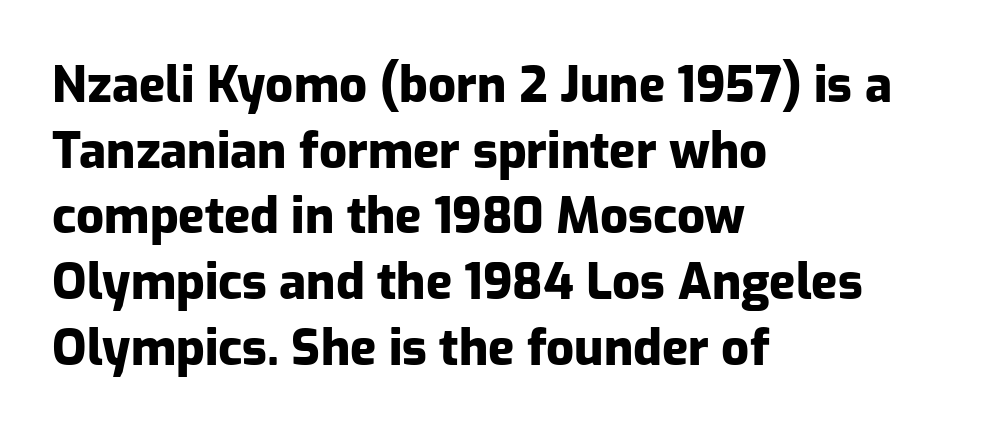
Normally led — the rows are evenly, conventionally spaced. The type sits square on the baseline with zero lean. Casual observation: everything's shoved over to the left. The baseline area is clear. Spacing verdict: proportional, widths tailored to each character. Are there feet on the stems? There aren't — it's a sans.
